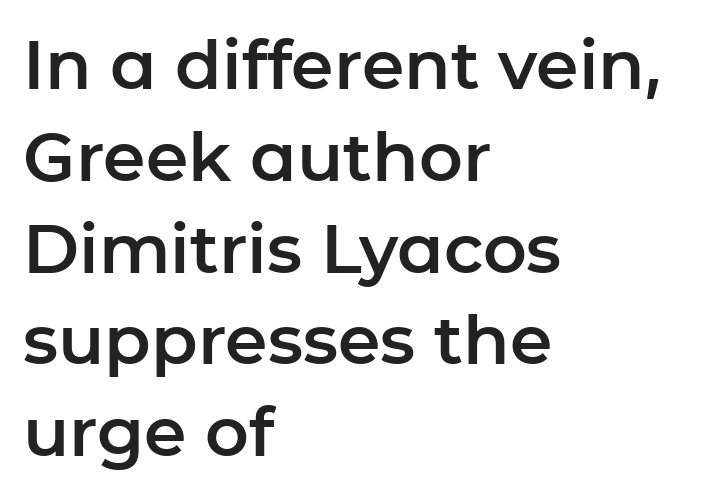
The image shows 68 px sans-serif type, upright; set left-aligned, normal line spacing (1.35x), normal letter spacing, not underlined; low stroke contrast and a medium x-height.
